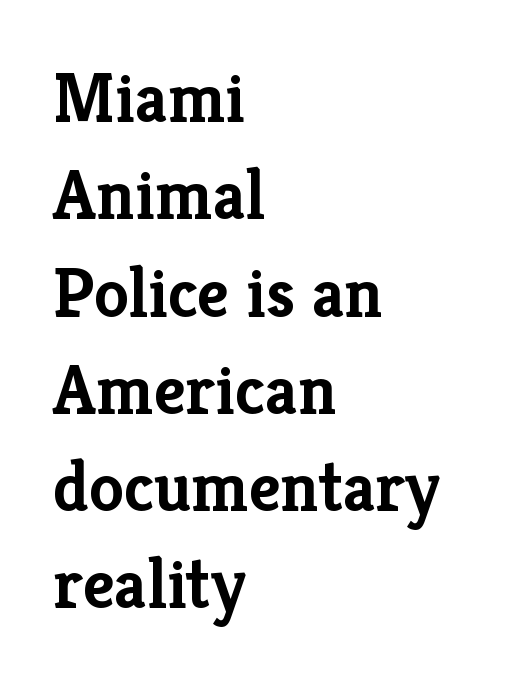
{"serif": "yes", "italic": "no", "bold": "yes", "weight": "semibold", "width": "normal", "stroke_contrast": "low", "x_height": "medium", "monospaced": "no", "underline": "no", "align": "left", "line_spacing": "normal", "line_spacing_ratio": 1.39, "letter_spacing": "normal", "letter_spacing_em": 0.0, "glyph_px": 70}
